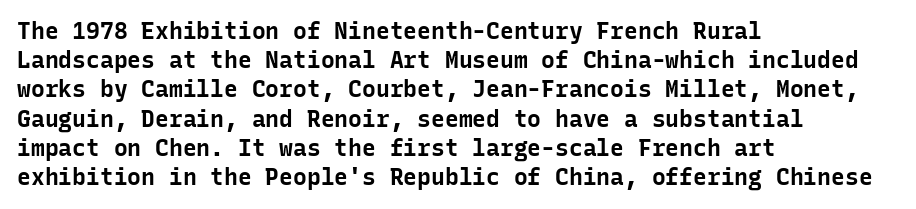
The image shows 23 px bold type, upright; set left-aligned, normal line spacing (1.27x), normal letter spacing, not underlined.
